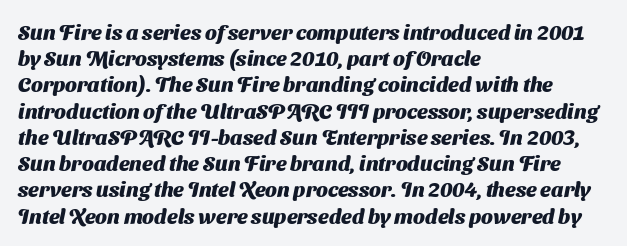
The image shows 21 px bold type; set left-aligned, normal line spacing (1.25x), normal letter spacing, not underlined.
